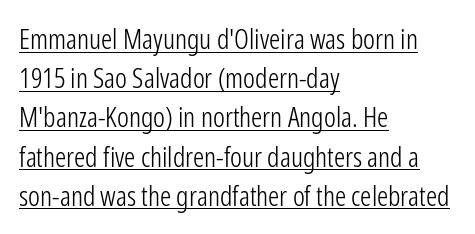
{"serif": "no", "italic": "no", "bold": "no", "weight": "light", "width": "condensed", "stroke_contrast": "low", "x_height": "medium", "monospaced": "no", "underline": "yes", "align": "left", "line_spacing": "normal", "line_spacing_ratio": 1.4, "letter_spacing": "normal", "letter_spacing_em": 0.0, "glyph_px": 28}
